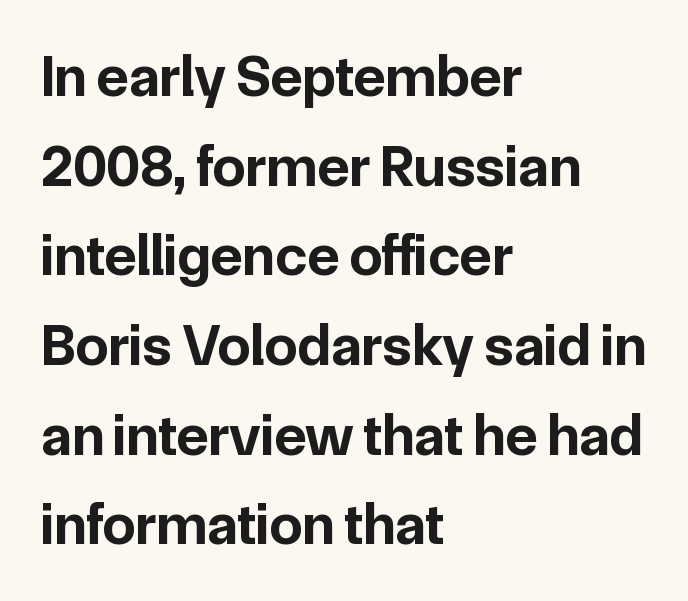
The image shows 59 px bold sans-serif type, upright; set left-aligned, normal line spacing (1.52x), normal letter spacing, not underlined; low stroke contrast and a medium x-height.
